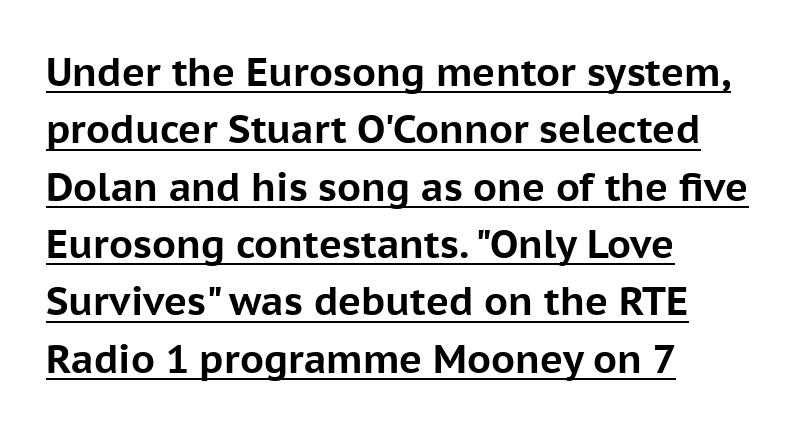
The image shows 39 px bold sans-serif type, upright; set left-aligned, normal line spacing (1.47x), normal letter spacing, underlined; low stroke contrast and a medium x-height.
